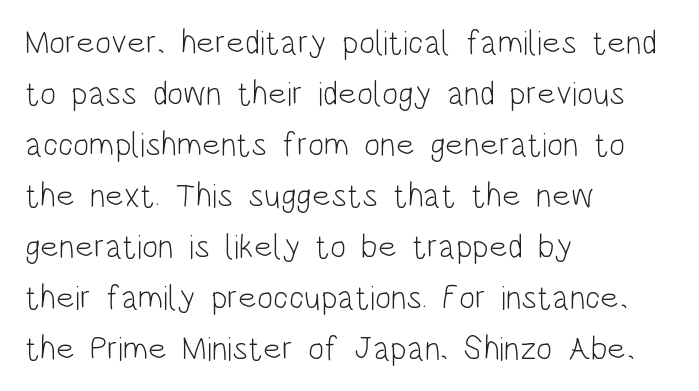
Q: Is the text bold? A: No.
Q: Is the text italic (slanted)? A: No, it is upright.
Q: Is the typeface a serif or a sans-serif typeface? A: Sans-serif.
Q: Is the text underlined? A: No.
Q: How is the paragraph aligned? A: Left-aligned.
Q: Is the spacing between letters normal or unusually wide? A: Normal.
Q: Is the spacing between lines tight, normal or loose? A: Normal.
Q: Width (condensed, normal, or wide)? A: Condensed.
Q: Stroke contrast? A: Low.
Q: x-height? A: Large.
Q: Monospaced? A: No.
